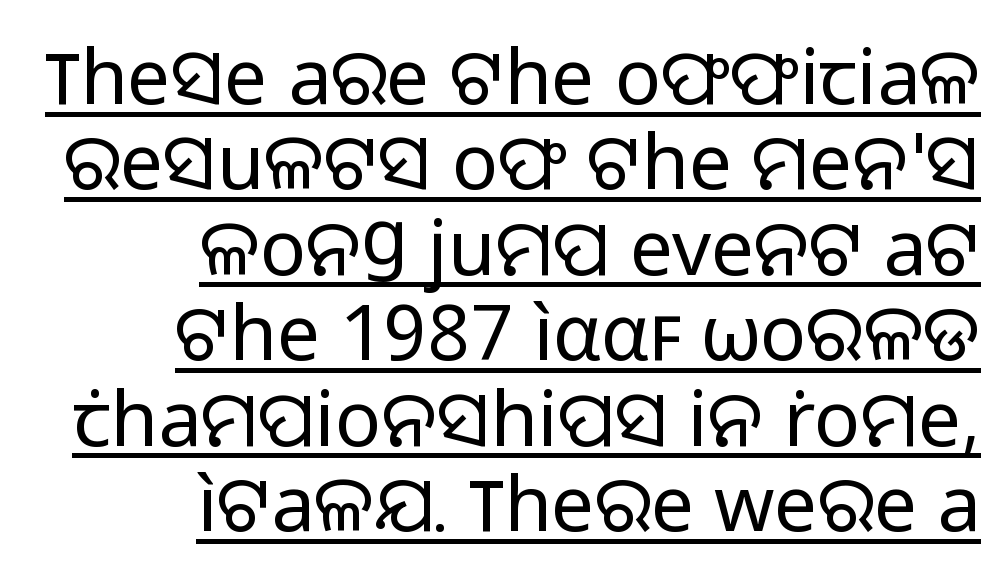
{"serif": "no", "italic": "no", "bold": "no", "weight": "regular", "width": "normal", "stroke_contrast": "low", "x_height": "medium", "monospaced": "no", "underline": "yes", "align": "right", "line_spacing": "tight", "line_spacing_ratio": 1.11, "letter_spacing": "normal", "letter_spacing_em": 0.0, "glyph_px": 77}
